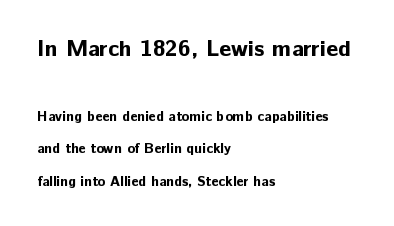
Q: Is the text bold? A: Yes.
Q: Is the text italic (slanted)? A: No, it is upright.
Q: Is the text underlined? A: No.
Q: How is the paragraph aligned? A: Left-aligned.
Q: Is the spacing between letters normal or unusually wide? A: Normal.
Q: Is the spacing between lines tight, normal or loose? A: Loose.
Q: Which block of text is set in a larger size, the first (top) or the second (bottom)? A: The first (top) one.
